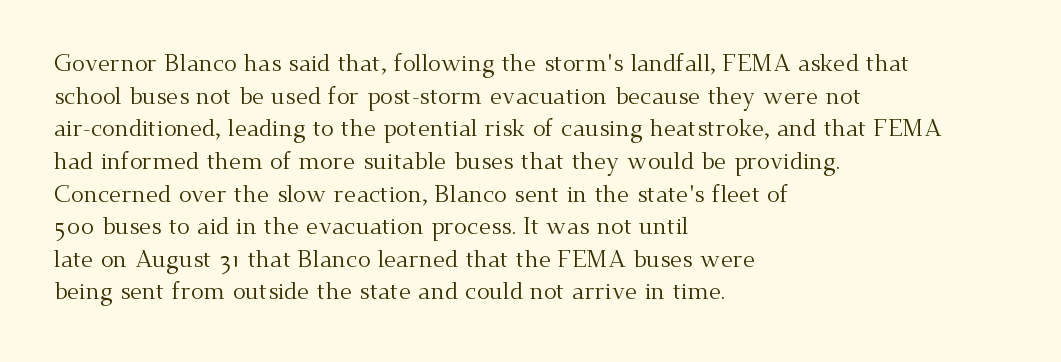
Q: Is the text bold? A: No.
Q: Is the text italic (slanted)? A: No, it is upright.
Q: Is the text underlined? A: No.
Q: How is the paragraph aligned? A: Left-aligned.
Q: Is the spacing between letters normal or unusually wide? A: Normal.
Q: Is the spacing between lines tight, normal or loose? A: Normal.
